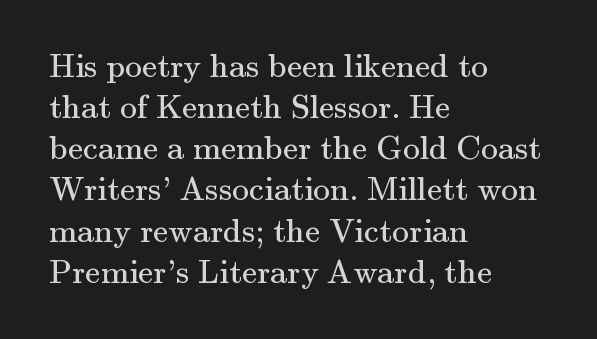
Upright lettering throughout. The typesetter chose a ragged-right arrangement here. A clean baseline with only descenders dipping below it. The rendering uses natural spacing where letterforms have individual widths. Counters stay open thanks to moderate or lighter strokes. This rendering employs a face with finishing strokes, i.e., a serif.
